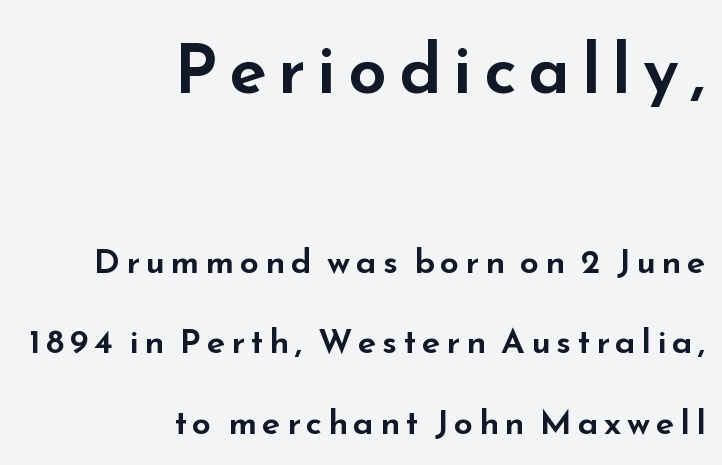
{"serif": "no", "italic": "no", "width": "wide", "stroke_contrast": "low", "x_height": "small", "monospaced": "no", "underline": "no", "align": "right", "line_spacing": "loose", "line_spacing_ratio": 2.36, "larger_block": "first", "size_ratio": 2.03, "glyph_px": 69}
